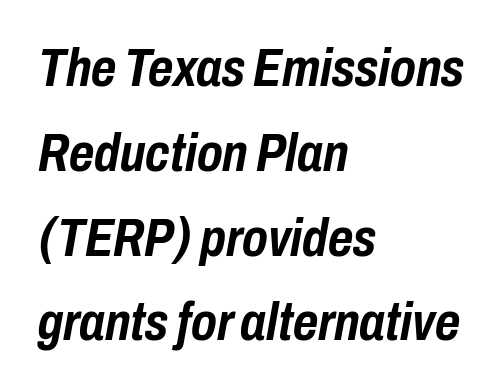
{"italic": "yes", "lean": "right", "slant_degrees": 10, "bold": "yes", "weight": "semibold", "width": "condensed", "stroke_contrast": "low", "x_height": "medium", "monospaced": "no", "underline": "no", "align": "left", "line_spacing": "normal", "line_spacing_ratio": 1.57, "letter_spacing": "normal", "letter_spacing_em": 0.0, "glyph_px": 54}
